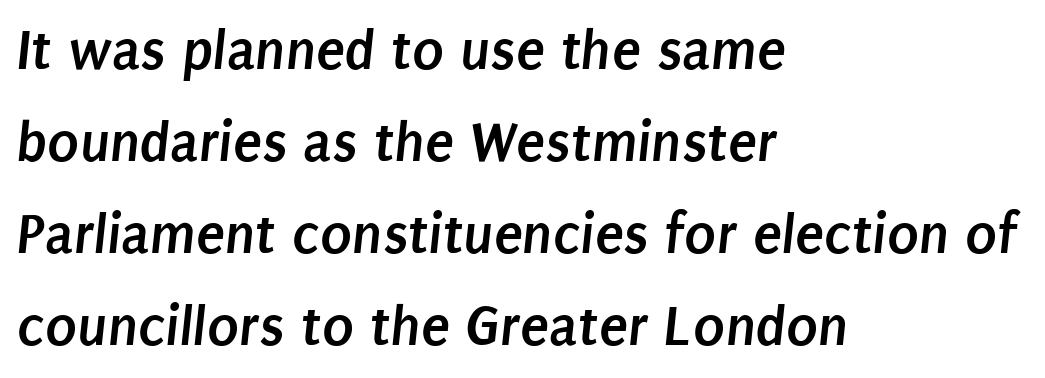
Its strokes are broad and dark, the hallmark of bold type. The rows are spaced the way most documents space them. Tracking here is standard; glyphs follow each other at the usual distance. Each letter keeps its own natural width here, so spacing adapts to shape. This rendering uses left alignment, leaving the right contour irregular.
